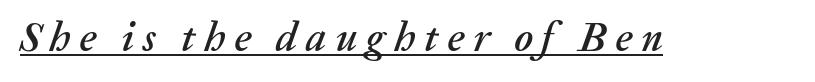
The type is letterspaced generously, with wide tracking. Character widths vary here, with narrow letters taking less room than wide ones. Looks like someone drew a line under every word here. Would a proofreader flag this as italicized? Yes.
